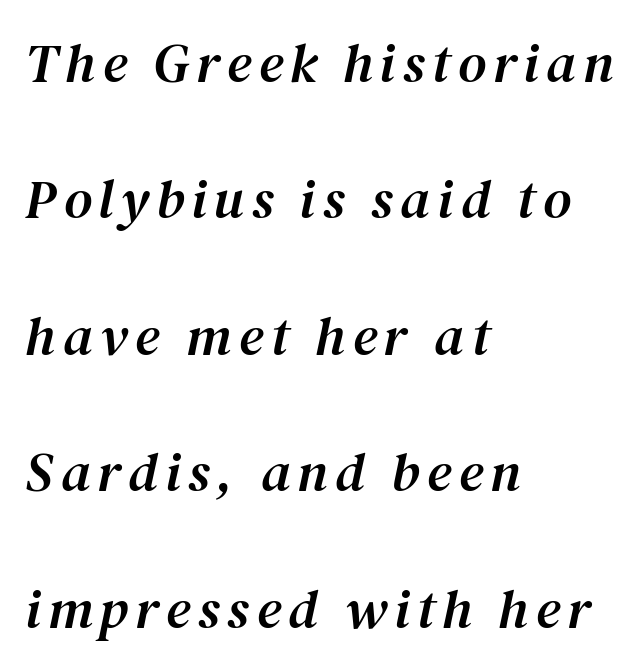
Q: Is the text italic (slanted)? A: Yes, it leans right by about 12 degrees.
Q: Is the typeface a serif or a sans-serif typeface? A: Serif.
Q: Is the text underlined? A: No.
Q: How is the paragraph aligned? A: Left-aligned.
Q: Is the spacing between lines tight, normal or loose? A: Loose.
Q: Width (condensed, normal, or wide)? A: Normal.
Q: Stroke contrast? A: Medium.
Q: x-height? A: Medium.
Q: Monospaced? A: No.
